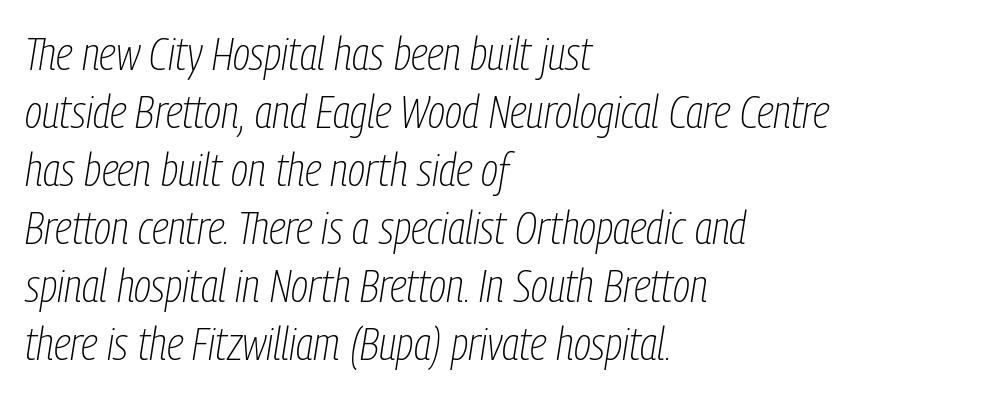
Q: Is the text bold? A: No.
Q: Is the text italic (slanted)? A: Yes, it leans right by about 9 degrees.
Q: Is the text underlined? A: No.
Q: How is the paragraph aligned? A: Left-aligned.
Q: Is the spacing between letters normal or unusually wide? A: Normal.
Q: Is the spacing between lines tight, normal or loose? A: Normal.
Q: Width (condensed, normal, or wide)? A: Condensed.
Q: Stroke contrast? A: Low.
Q: x-height? A: Medium.
Q: Monospaced? A: No.
